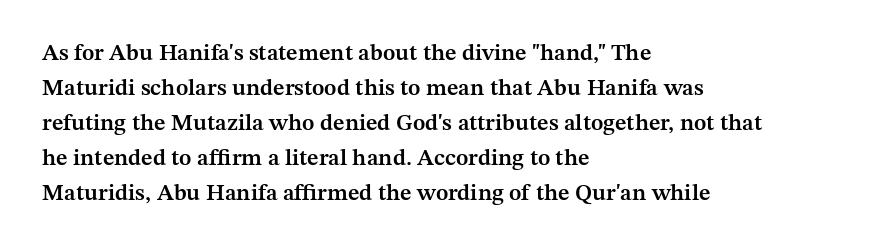
{"italic": "no", "bold": "semi", "underline": "no", "align": "left", "line_spacing": "normal", "line_spacing_ratio": 1.52, "letter_spacing": "normal", "letter_spacing_em": 0.0, "glyph_px": 23}
